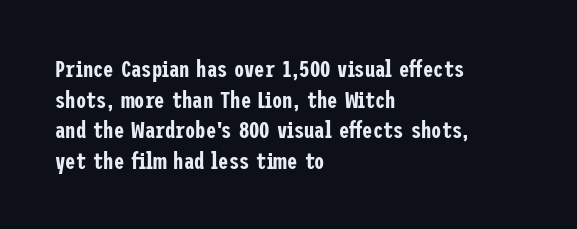
{"italic": "no", "underline": "no", "align": "left", "line_spacing": "normal", "line_spacing_ratio": 1.33, "letter_spacing": "normal", "letter_spacing_em": 0.0, "glyph_px": 23}
